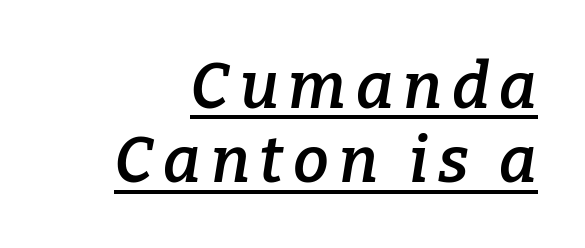
{"serif": "yes", "italic": "yes", "lean": "right", "slant_degrees": 9, "bold": "semi", "weight": "semibold", "width": "normal", "stroke_contrast": "low", "x_height": "medium", "monospaced": "no", "underline": "yes", "line_spacing_ratio": 1.16, "glyph_px": 64}
